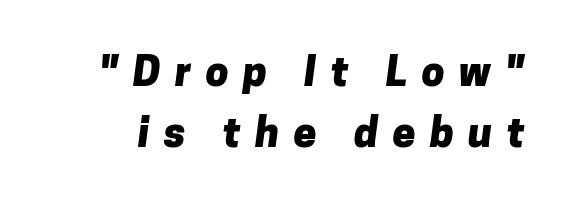
The image shows 41 px heavy sans-serif type; set normal line spacing (1.5x), unusually wide letter spacing (+0.35 em), not underlined; low stroke contrast and a medium x-height.
